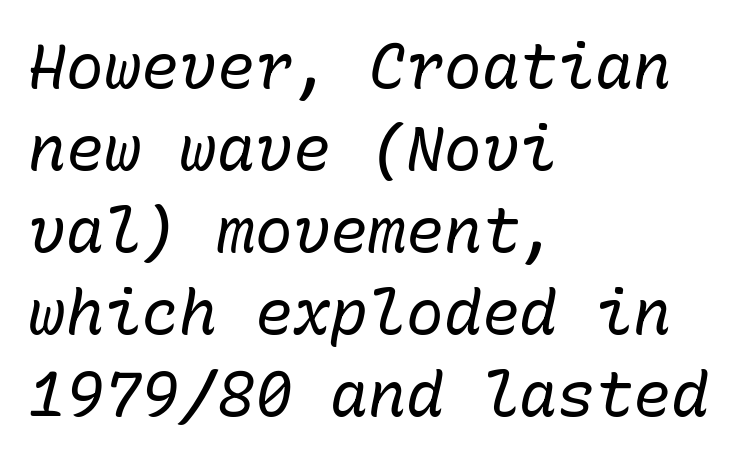
A typesetter would call this monospace, since all characters share one set width. Weight class: somewhere from thin through regular. Tall strokes in this sample are angled rather than plumb. The gap between lines stays unmarked. The face used here is rendered with its standard letterfit.
